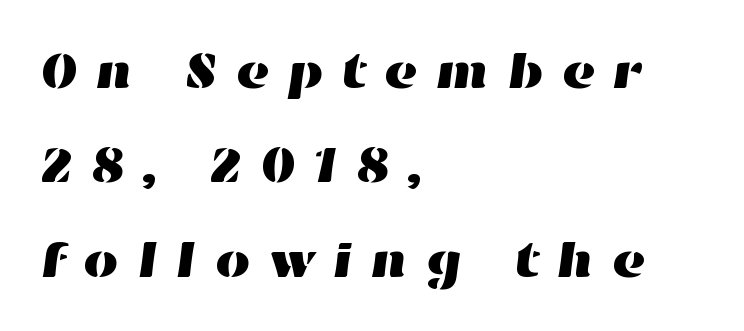
This sample is left-justified, so line endings fall wherever the words run out. The words here are not underlined. There is plenty of visible air inserted between adjacent glyphs. The face used here is proportionally spaced, like ordinary book or web type.
